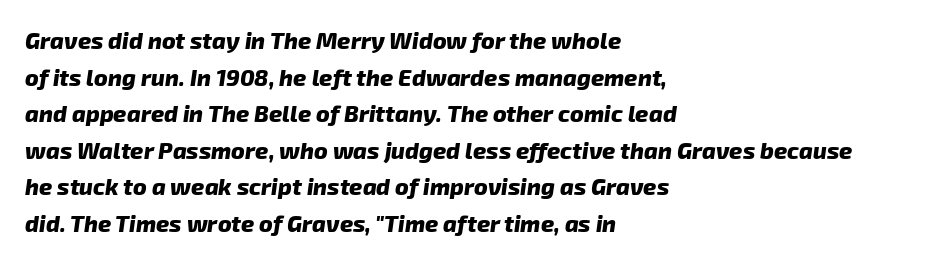
The image shows 23 px bold type; set left-aligned, normal line spacing (1.59x), normal letter spacing, not underlined.
